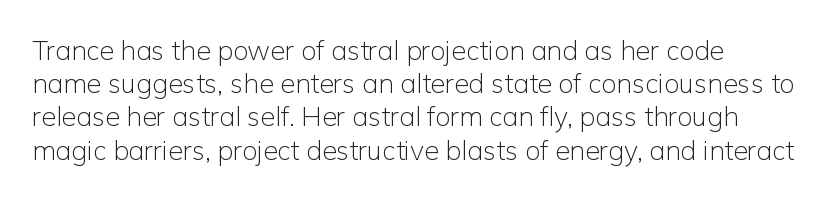
Q: Is the text bold? A: No.
Q: Is the text italic (slanted)? A: No, it is upright.
Q: Is the text underlined? A: No.
Q: Is the spacing between letters normal or unusually wide? A: Normal.
